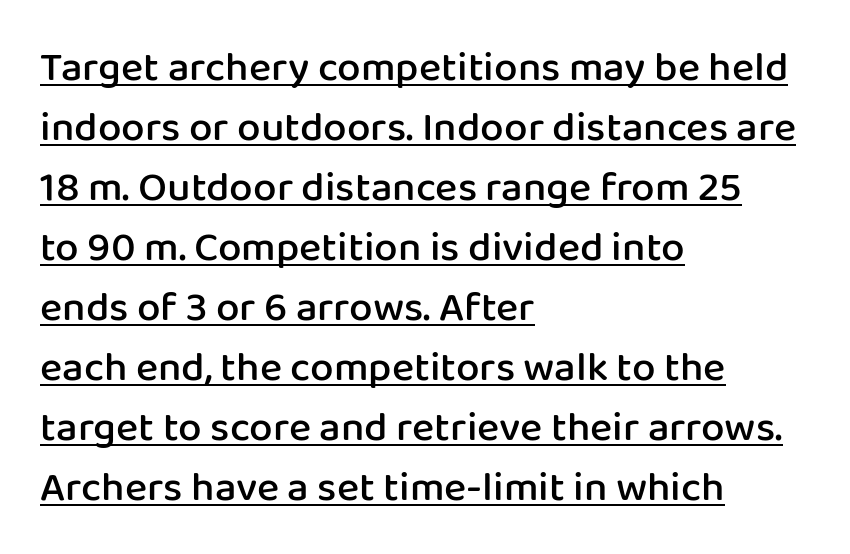
Q: Is the text bold? A: Semi-bold.
Q: Is the text italic (slanted)? A: No, it is upright.
Q: Is the typeface a serif or a sans-serif typeface? A: Sans-serif.
Q: Is the text underlined? A: Yes.
Q: How is the paragraph aligned? A: Left-aligned.
Q: Is the spacing between letters normal or unusually wide? A: Normal.
Q: Is the spacing between lines tight, normal or loose? A: Normal.
Q: Width (condensed, normal, or wide)? A: Normal.
Q: Stroke contrast? A: Low.
Q: x-height? A: Medium.
Q: Monospaced? A: No.
